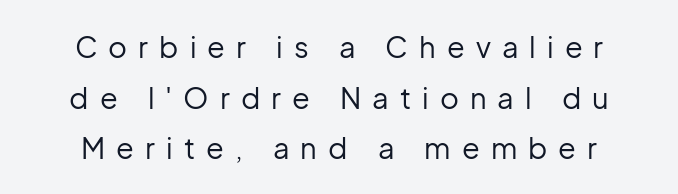
{"serif": "no", "italic": "no", "bold": "no", "weight": "regular", "width": "normal", "stroke_contrast": "low", "x_height": "medium", "monospaced": "no", "underline": "no", "align": "center", "line_spacing_ratio": 1.75, "letter_spacing": "wide", "letter_spacing_em": 0.38, "glyph_px": 29}
